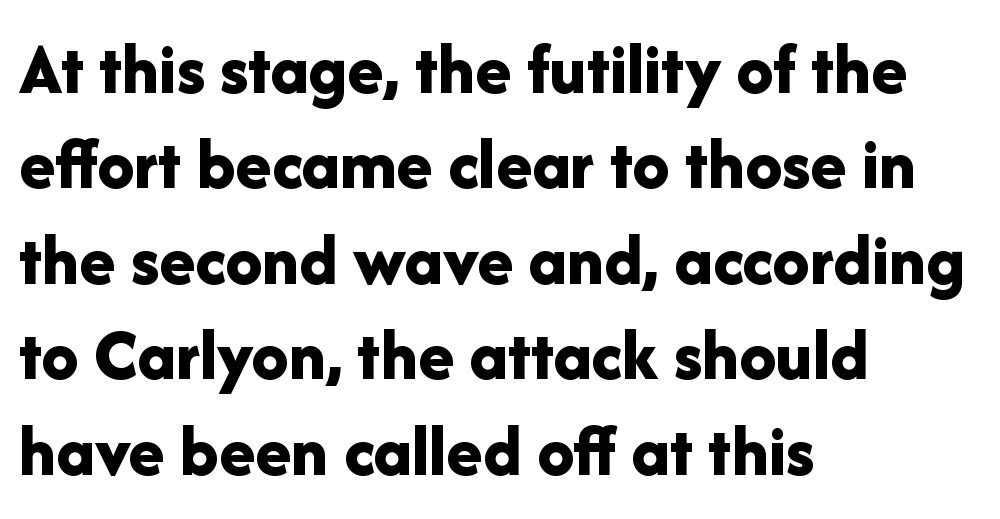
The image shows 74 px bold sans-serif type, upright; set left-aligned, normal line spacing (1.29x), normal letter spacing, not underlined; low stroke contrast and a medium x-height.
